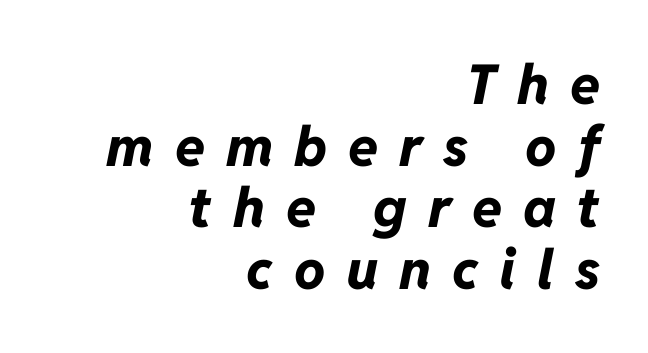
The image shows 55 px bold type, italic (leaning right); set right-aligned, tight line spacing (1.12x), unusually wide letter spacing (+0.38 em), not underlined; low stroke contrast and a medium x-height.
